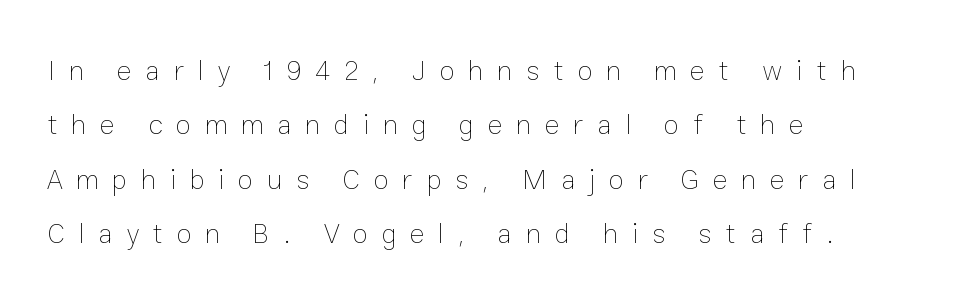
This is the regular roman posture of the typeface. On a weight scale, this lands at 450 or below. Alignment: flush left. A typesetter would call this leading open, well beyond the default. The line texture is sparse and dotted thanks to wide tracking. Underline: absent.
